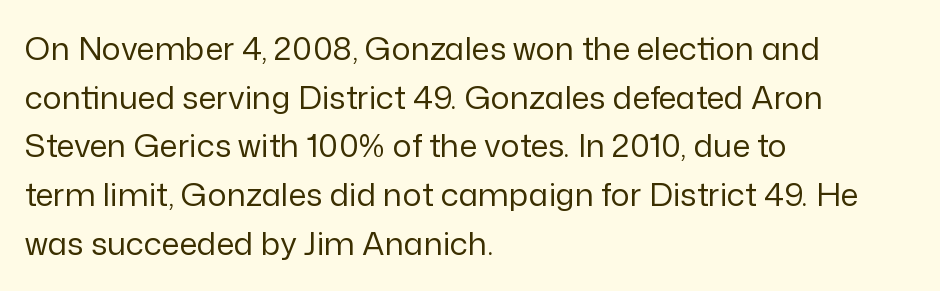
Q: Is the text bold? A: No.
Q: Is the text italic (slanted)? A: No, it is upright.
Q: Is the typeface a serif or a sans-serif typeface? A: Sans-serif.
Q: Is the text underlined? A: No.
Q: How is the paragraph aligned? A: Left-aligned.
Q: Is the spacing between letters normal or unusually wide? A: Normal.
Q: Is the spacing between lines tight, normal or loose? A: Normal.
Q: Width (condensed, normal, or wide)? A: Normal.
Q: Stroke contrast? A: Low.
Q: x-height? A: Medium.
Q: Monospaced? A: No.
